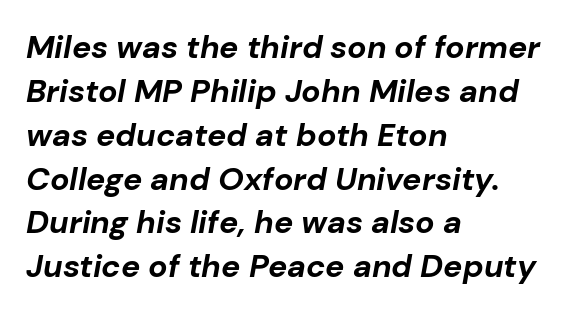
{"italic": "yes", "lean": "right", "slant_degrees": 10, "bold": "yes", "weight": "bold", "width": "normal", "stroke_contrast": "low", "x_height": "medium", "monospaced": "no", "underline": "no", "align": "left", "line_spacing": "normal", "line_spacing_ratio": 1.37, "letter_spacing": "normal", "letter_spacing_em": 0.0, "glyph_px": 32}
